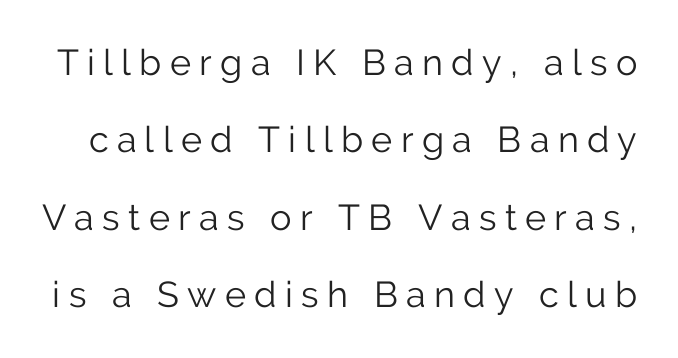
{"serif": "no", "italic": "no", "bold": "no", "weight": "light", "width": "normal", "stroke_contrast": "low", "x_height": "medium", "monospaced": "no", "underline": "no", "line_spacing": "loose", "line_spacing_ratio": 2.15, "letter_spacing": "wide", "letter_spacing_em": 0.23, "glyph_px": 36}
